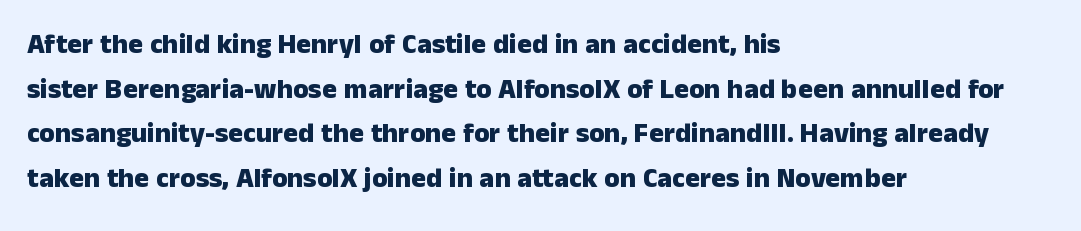
The image shows 28 px heavy sans-serif type, upright; set left-aligned, normal line spacing (1.59x), normal letter spacing, not underlined; low stroke contrast and a medium x-height.
